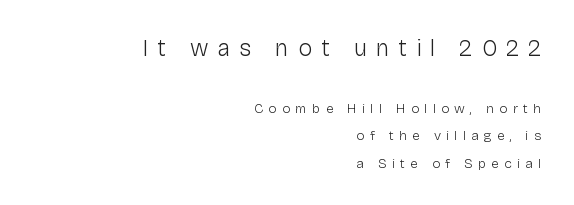
{"italic": "no", "bold": "no", "underline": "no", "align": "right", "line_spacing": "loose", "line_spacing_ratio": 1.95, "letter_spacing": "wide", "letter_spacing_em": 0.37, "larger_block": "first", "size_ratio": 1.71, "glyph_px": 24}
